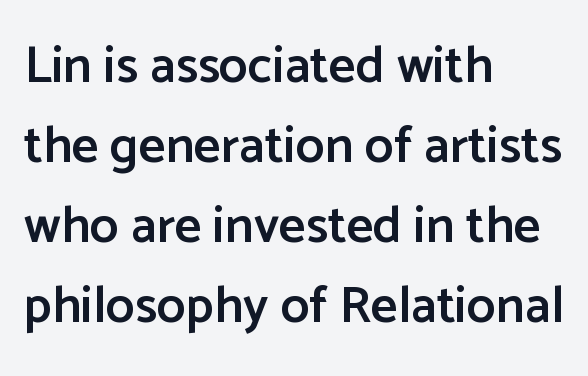
{"serif": "no", "italic": "no", "bold": "semi", "weight": "semibold", "width": "normal", "stroke_contrast": "low", "x_height": "medium", "monospaced": "no", "underline": "no", "align": "left", "line_spacing": "normal", "line_spacing_ratio": 1.54, "letter_spacing": "normal", "letter_spacing_em": 0.0, "glyph_px": 52}
